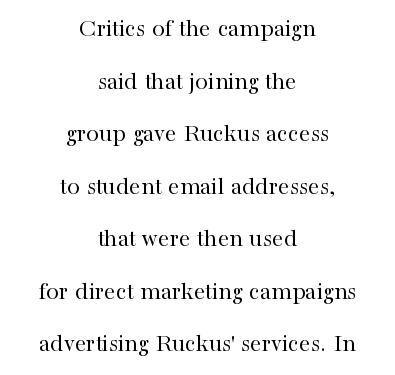
This sample uses plain, unmodified letter spacing. Descender tails drop into unmarked territory. A light-to-regular cut is what we see here. Notice the wide empty band between every row — that's loose leading. Italic? Not at all — the glyphs are vertical. Every row of glyphs is offset so its center matches the block's center.
